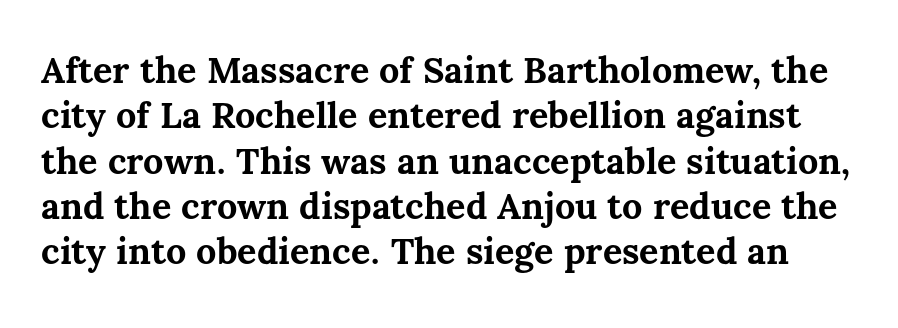
The image shows 36 px bold type, upright; set normal line spacing (1.26x), normal letter spacing, not underlined; medium stroke contrast and a medium x-height.
